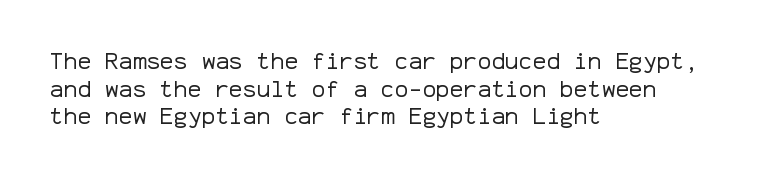
{"italic": "no", "bold": "no", "underline": "no", "align": "left", "line_spacing_ratio": 1.2, "letter_spacing": "normal", "letter_spacing_em": 0.0, "glyph_px": 23}
